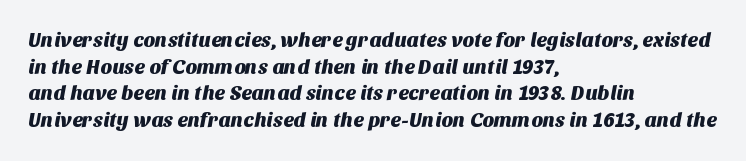
Q: Is the text underlined? A: No.
Q: How is the paragraph aligned? A: Left-aligned.
Q: Is the spacing between letters normal or unusually wide? A: Normal.
Q: Is the spacing between lines tight, normal or loose? A: Normal.
